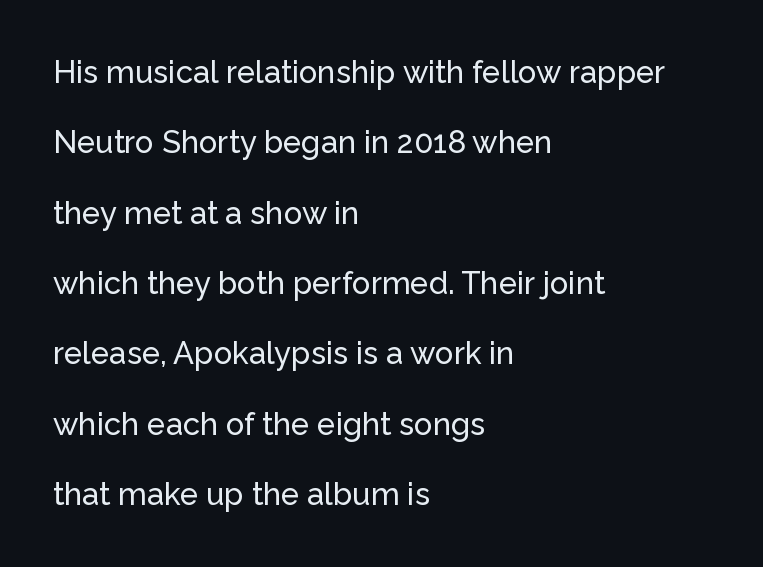
{"serif": "no", "italic": "no", "width": "normal", "stroke_contrast": "low", "x_height": "medium", "monospaced": "no", "underline": "no", "align": "left", "line_spacing": "loose", "line_spacing_ratio": 2.27, "letter_spacing": "normal", "letter_spacing_em": 0.0, "glyph_px": 31}
